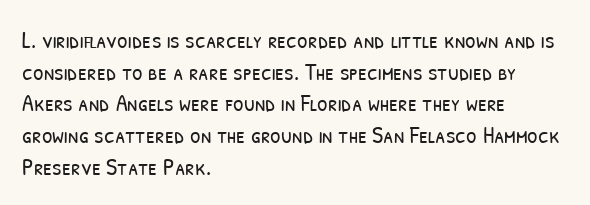
Q: Is the text bold? A: No.
Q: Is the text underlined? A: No.
Q: How is the paragraph aligned? A: Left-aligned.
Q: Is the spacing between letters normal or unusually wide? A: Normal.
Q: Is the spacing between lines tight, normal or loose? A: Normal.
